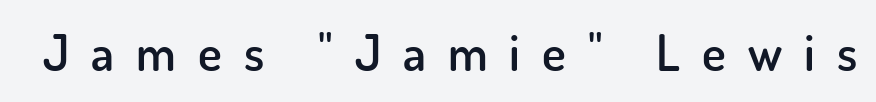
{"serif": "no", "italic": "no", "bold": "semi", "weight": "semibold", "width": "normal", "stroke_contrast": "low", "x_height": "small", "monospaced": "no", "underline": "no", "letter_spacing": "wide", "letter_spacing_em": 0.44, "glyph_px": 50}
